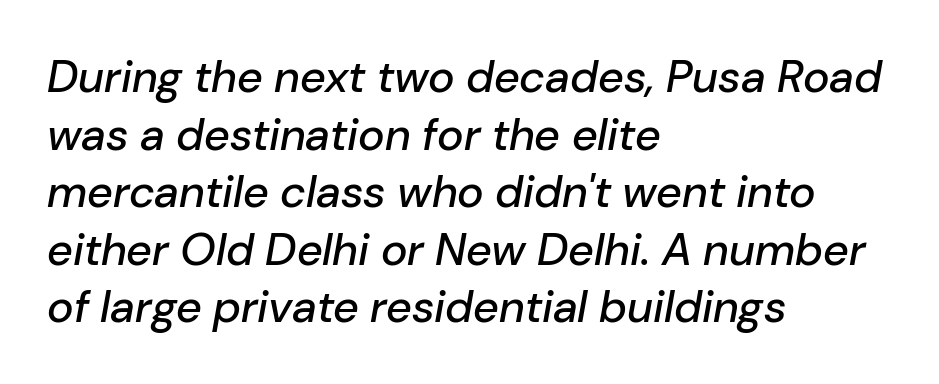
Character widths vary here, with narrow letters taking less room than wide ones. Glyph-to-glyph distance matches everyday printed text. Slant detected: the letters are inclined. The line-height multiplier appears to be the usual default. The specimen omits any rule beneath the text block's lines.
